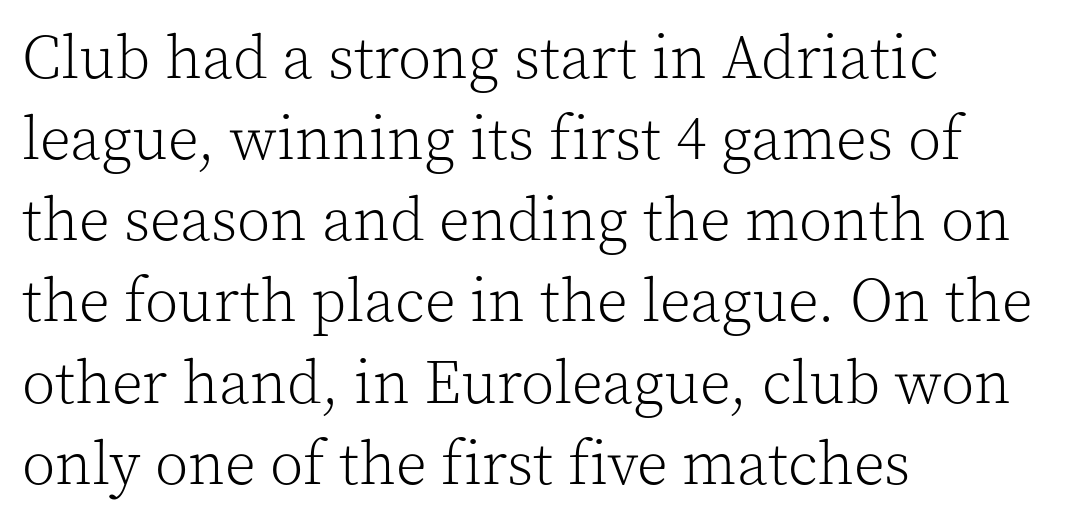
Here the designer chose a conventional face with non-uniform glyph widths. Each row of text sits above clean, open space. Is there much room between lines? A standard amount, neither cramped nor airy. Yep, those are serifs on the letters. Left-aligned paragraph, ragged on the right. This sample uses an upright cut, with every glyph sitting square on the baseline.
